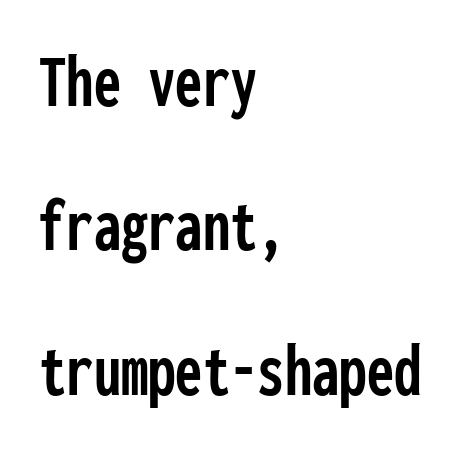
Q: Is the text italic (slanted)? A: No, it is upright.
Q: Is the typeface a serif or a sans-serif typeface? A: Sans-serif.
Q: Is the text underlined? A: No.
Q: How is the paragraph aligned? A: Left-aligned.
Q: Is the spacing between letters normal or unusually wide? A: Normal.
Q: Width (condensed, normal, or wide)? A: Condensed.
Q: Stroke contrast? A: Low.
Q: x-height? A: Medium.
Q: Monospaced? A: Yes.
